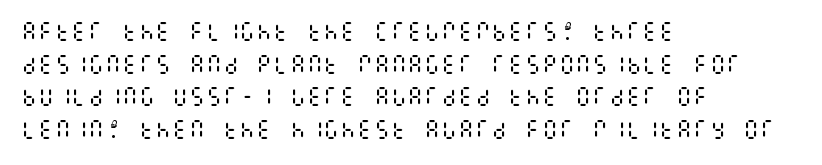
The image shows 21 px text type, upright; set left-aligned, normal line spacing (1.55x), normal letter spacing, not underlined.
